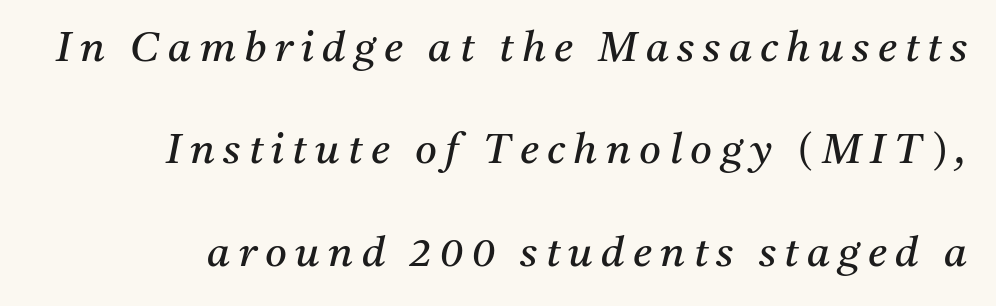
Words float on clear page, feet unadorned. Does the leading feel generous? Absolutely, it's lavish. Think of a printed novel: that variable character pitch is what you see here. This is serif lettering, the kind often seen in printed books. Weight: not bold — regular or lighter. Slanted lettering throughout.
